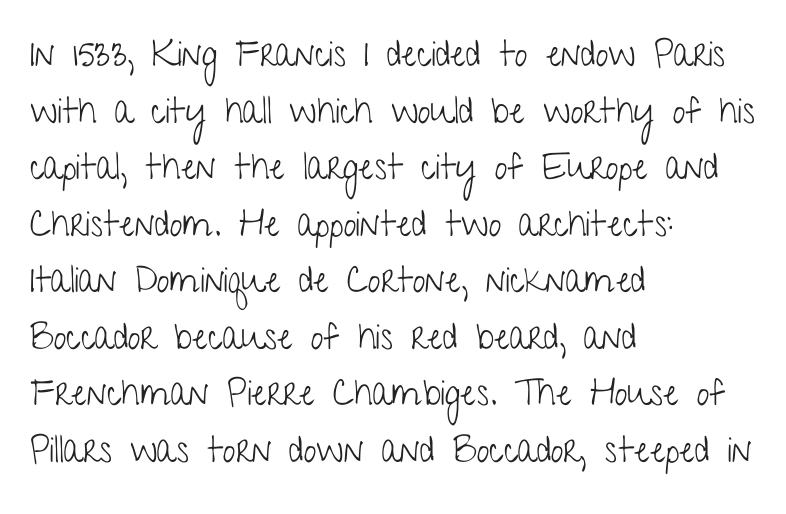
Q: Is the text bold? A: No.
Q: Is the text italic (slanted)? A: No, it is upright.
Q: Is the typeface a serif or a sans-serif typeface? A: Sans-serif.
Q: Is the text underlined? A: No.
Q: How is the paragraph aligned? A: Left-aligned.
Q: Is the spacing between letters normal or unusually wide? A: Normal.
Q: Is the spacing between lines tight, normal or loose? A: Normal.
Q: Width (condensed, normal, or wide)? A: Condensed.
Q: Stroke contrast? A: Low.
Q: x-height? A: Medium.
Q: Monospaced? A: No.
